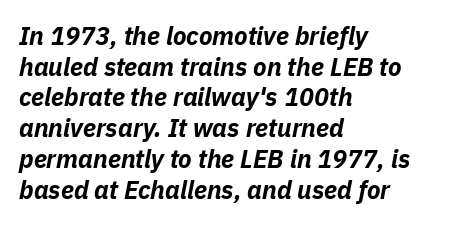
{"italic": "yes", "lean": "right", "slant_degrees": 11, "bold": "yes", "underline": "no", "align": "left", "line_spacing_ratio": 1.23, "letter_spacing": "normal", "letter_spacing_em": 0.0, "glyph_px": 25}
